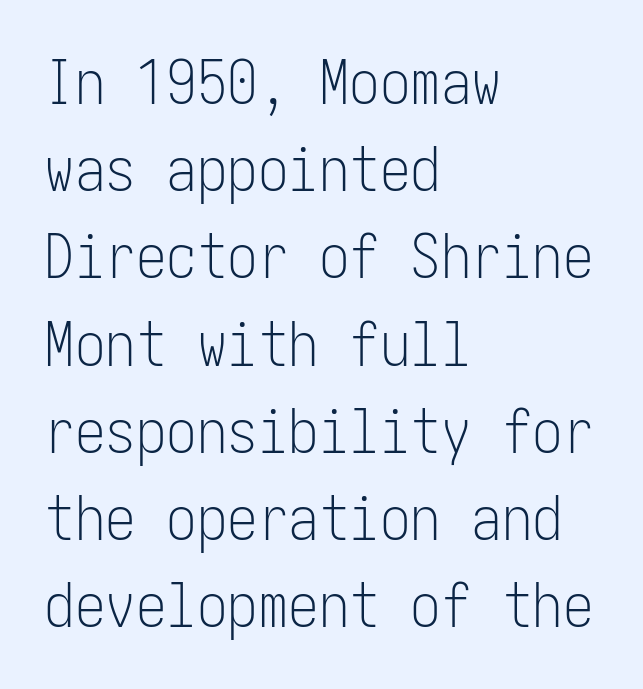
{"serif": "no", "italic": "no", "bold": "no", "weight": "light", "width": "condensed", "stroke_contrast": "low", "x_height": "medium", "underline": "no", "align": "left", "line_spacing": "normal", "line_spacing_ratio": 1.43, "letter_spacing": "normal", "letter_spacing_em": 0.0, "glyph_px": 61}
